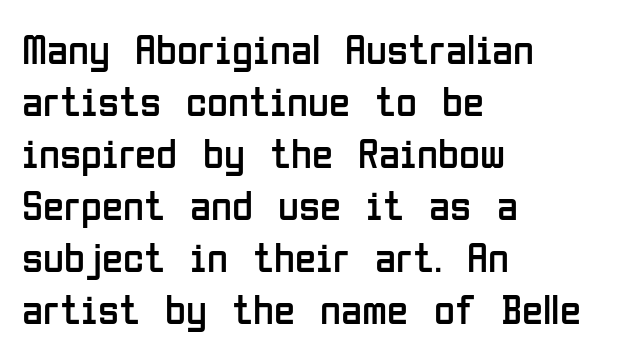
{"serif": "no", "italic": "no", "bold": "no", "weight": "regular", "width": "condensed", "stroke_contrast": "low", "x_height": "medium", "monospaced": "no", "underline": "no", "align": "left", "line_spacing_ratio": 1.21, "letter_spacing": "normal", "letter_spacing_em": 0.0, "glyph_px": 43}
